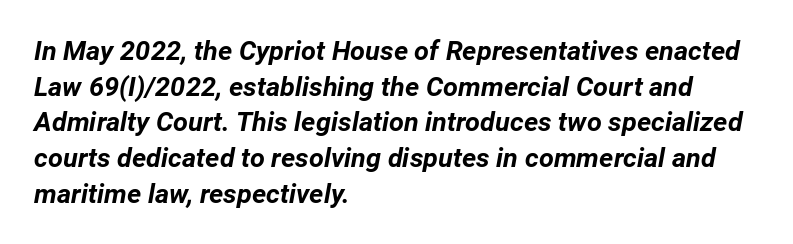
Q: Is the text bold? A: Yes.
Q: Is the text italic (slanted)? A: Yes, it leans right by about 12 degrees.
Q: Is the text underlined? A: No.
Q: How is the paragraph aligned? A: Left-aligned.
Q: Is the spacing between letters normal or unusually wide? A: Normal.
Q: Is the spacing between lines tight, normal or loose? A: Normal.
